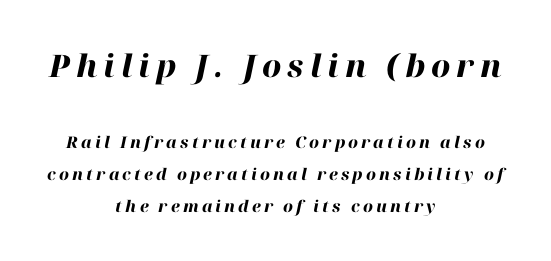
{"italic": "yes", "lean": "right", "slant_degrees": 12, "bold": "yes", "weight": "heavy", "width": "normal", "stroke_contrast": "high", "x_height": "medium", "monospaced": "no", "underline": "no", "align": "center", "line_spacing": "loose", "line_spacing_ratio": 2.01, "larger_block": "first", "size_ratio": 1.94, "glyph_px": 31}
